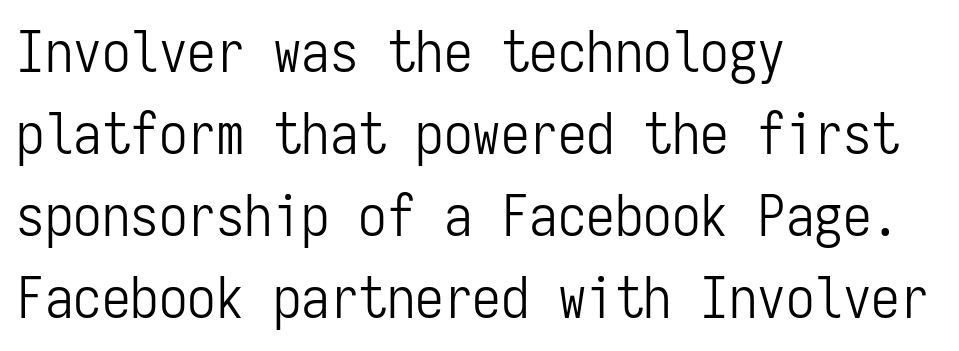
Q: Is the text bold? A: No.
Q: Is the text italic (slanted)? A: No, it is upright.
Q: Is the typeface a serif or a sans-serif typeface? A: Sans-serif.
Q: Is the text underlined? A: No.
Q: How is the paragraph aligned? A: Left-aligned.
Q: Is the spacing between letters normal or unusually wide? A: Normal.
Q: Is the spacing between lines tight, normal or loose? A: Normal.
Q: Width (condensed, normal, or wide)? A: Condensed.
Q: Stroke contrast? A: Low.
Q: x-height? A: Medium.
Q: Monospaced? A: Yes.
